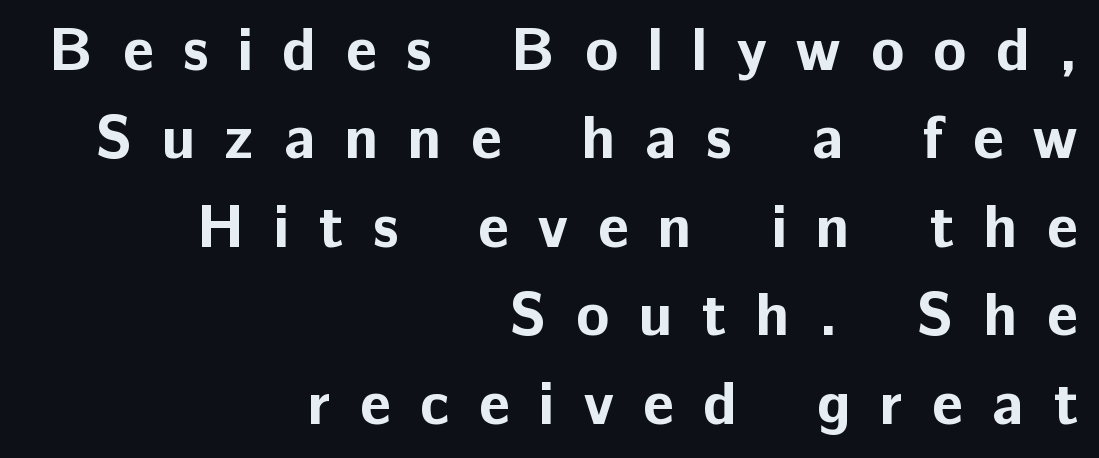
A typesetter would mark this as roman, not italic. You could only call the tracking loose — the letters float apart. Honestly, there is no underline to notice here at all. The typesetter chose a ragged-left arrangement here. The space between consecutive lines is moderate.
